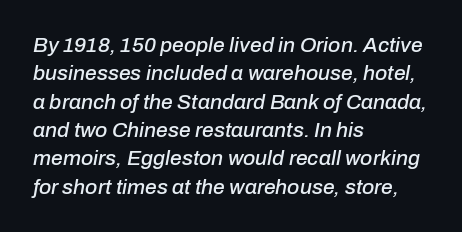
Q: Is the text italic (slanted)? A: Yes, it leans right by about 10 degrees.
Q: Is the text underlined? A: No.
Q: How is the paragraph aligned? A: Left-aligned.
Q: Is the spacing between letters normal or unusually wide? A: Normal.
Q: Is the spacing between lines tight, normal or loose? A: Normal.
